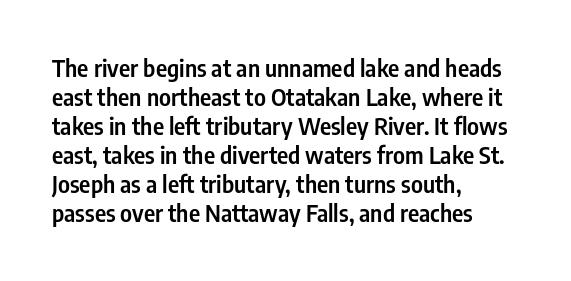
Q: Is the text bold? A: Semi-bold.
Q: Is the text italic (slanted)? A: No, it is upright.
Q: Is the text underlined? A: No.
Q: How is the paragraph aligned? A: Left-aligned.
Q: Is the spacing between letters normal or unusually wide? A: Normal.
